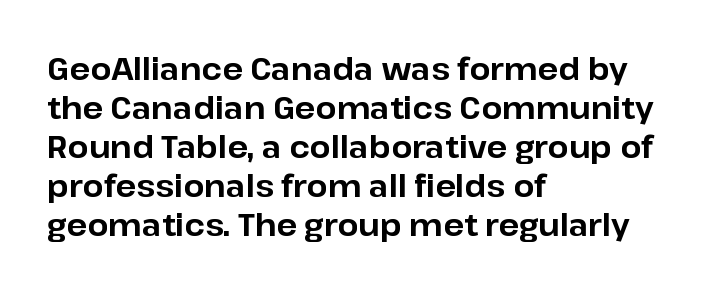
The image shows 30 px bold sans-serif type, upright; set left-aligned, normal line spacing (1.3x), normal letter spacing, not underlined; low stroke contrast and a medium x-height.
